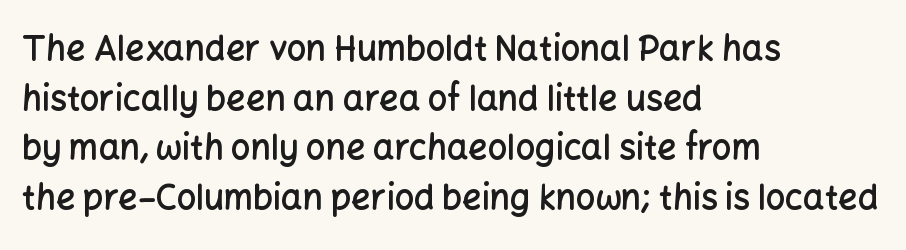
The image shows 34 px semibold sans-serif type, upright; set left-aligned, normal line spacing (1.46x), normal letter spacing, not underlined; low stroke contrast and a medium x-height.
